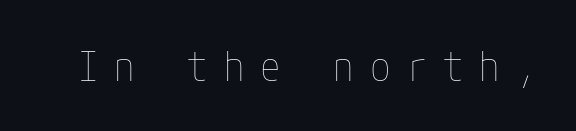
{"italic": "no", "bold": "no", "weight": "thin", "width": "condensed", "stroke_contrast": "low", "x_height": "medium", "underline": "no", "letter_spacing": "wide", "letter_spacing_em": 0.39, "glyph_px": 41}
